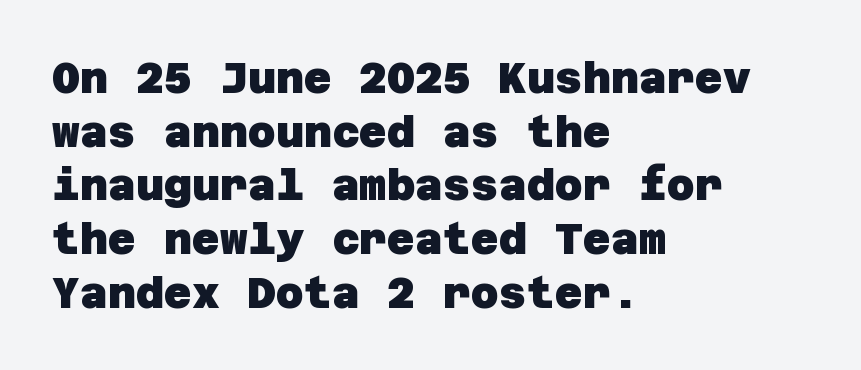
Weight check: bold — yes, fully. The face used here is a sans, in the tradition of grotesques and geometrics. The rendering keeps characters at their native spacing. Compared with a centered layout, this one pins lines to the left instead. Any mark beneath the type? The region is blank.
